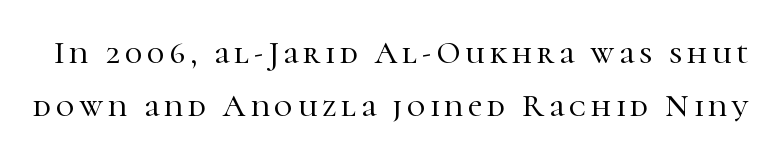
A serif font was chosen for this passage. These lines were composed using upright roman letters. The rendering uses natural spacing where letterforms have individual widths. Nobody drew a line under any word here. The line-height multiplier appears to be the usual default.
